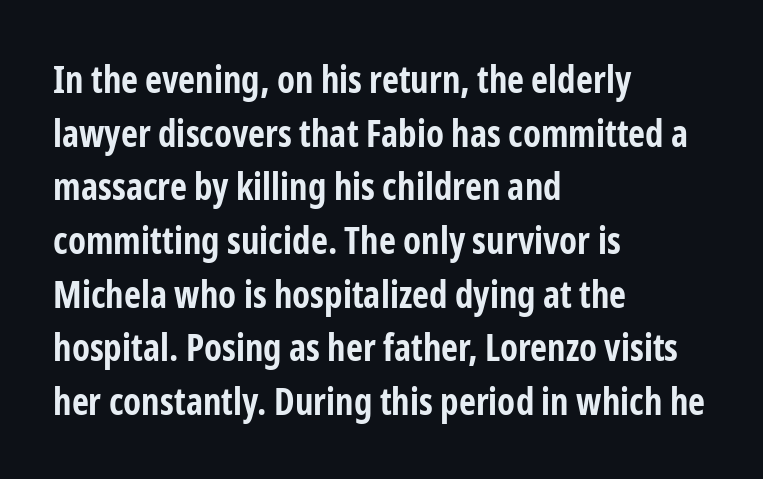
Q: Is the text bold? A: Yes.
Q: Is the text italic (slanted)? A: No, it is upright.
Q: Is the typeface a serif or a sans-serif typeface? A: Sans-serif.
Q: Is the text underlined? A: No.
Q: How is the paragraph aligned? A: Left-aligned.
Q: Is the spacing between letters normal or unusually wide? A: Normal.
Q: Is the spacing between lines tight, normal or loose? A: Normal.
Q: Width (condensed, normal, or wide)? A: Condensed.
Q: Stroke contrast? A: Low.
Q: x-height? A: Medium.
Q: Monospaced? A: No.
